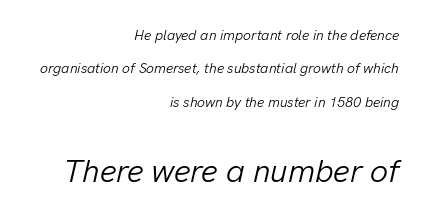
Anything drawn beneath the words? Only blank space. Looks like regular typesetting: each glyph gets only the width it needs. Does extra space separate the letters? No, they use regular spacing. Horizontally, the lines are justified to the trailing edge only. Does the lettering tilt? It does — this is italic.
